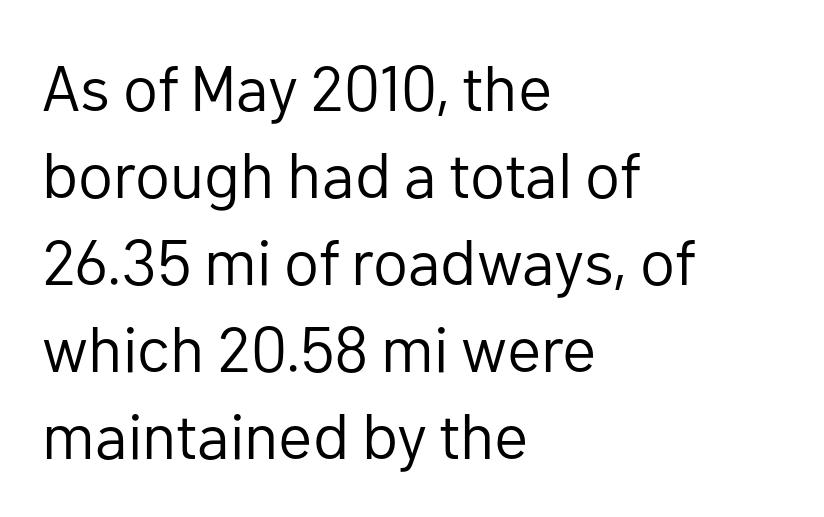
The image shows 64 px regular-weight sans-serif type, upright; set left-aligned, normal line spacing (1.36x), normal letter spacing, not underlined; low stroke contrast and a medium x-height.
